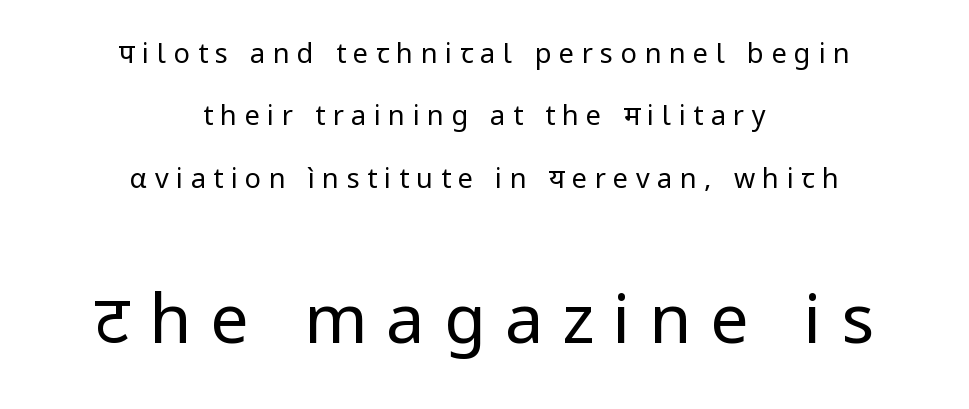
Type size steps up from the first block to the second. The letters look calm and open, with moderate or lighter stems. The passage shown is typeset with a sans-serif family. What's the leading like? Stretched, with rows far apart.
